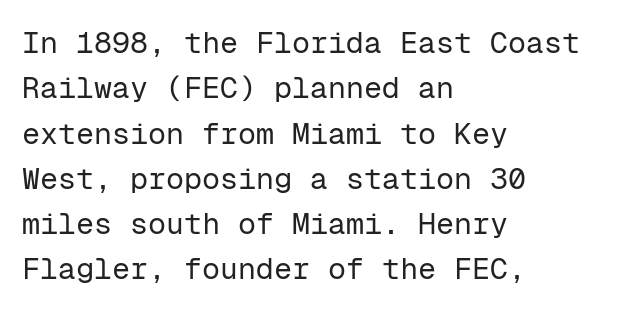
Q: Is the text bold? A: No.
Q: Is the text italic (slanted)? A: No, it is upright.
Q: Is the typeface a serif or a sans-serif typeface? A: Sans-serif.
Q: Is the text underlined? A: No.
Q: How is the paragraph aligned? A: Left-aligned.
Q: Is the spacing between letters normal or unusually wide? A: Normal.
Q: Is the spacing between lines tight, normal or loose? A: Normal.
Q: Width (condensed, normal, or wide)? A: Normal.
Q: Stroke contrast? A: Low.
Q: x-height? A: Medium.
Q: Monospaced? A: Yes.
